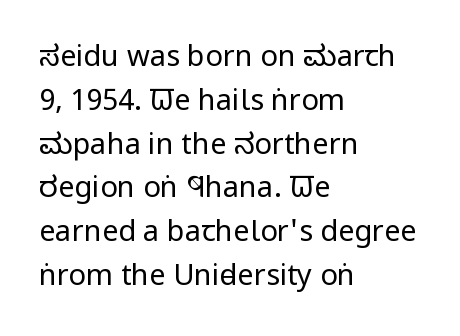
{"serif": "no", "italic": "no", "bold": "no", "weight": "regular", "width": "condensed", "stroke_contrast": "low", "x_height": "large", "monospaced": "no", "underline": "no", "align": "left", "line_spacing": "normal", "line_spacing_ratio": 1.51, "letter_spacing": "normal", "letter_spacing_em": 0.0, "glyph_px": 29}
